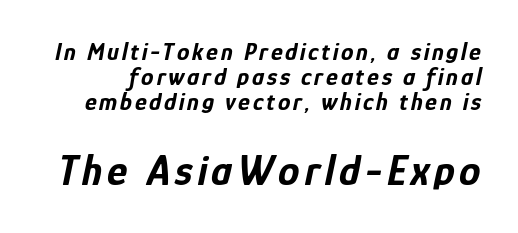
{"italic": "yes", "lean": "right", "slant_degrees": 12, "bold": "yes", "weight": "bold", "width": "condensed", "stroke_contrast": "low", "x_height": "medium", "monospaced": "no", "underline": "no", "line_spacing": "tight", "line_spacing_ratio": 1.0, "larger_block": "second", "size_ratio": 1.72, "glyph_px": 43}
